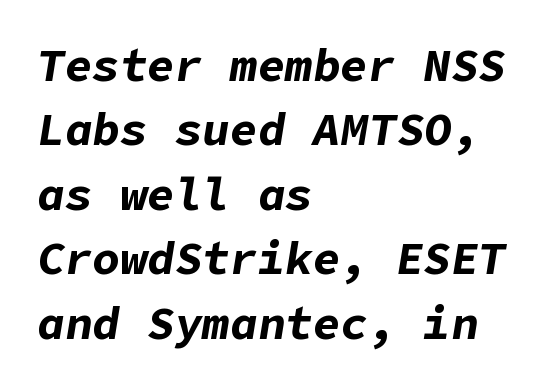
{"italic": "yes", "lean": "right", "slant_degrees": 9, "bold": "yes", "weight": "bold", "width": "normal", "stroke_contrast": "low", "x_height": "medium", "underline": "no", "align": "left", "line_spacing": "normal", "line_spacing_ratio": 1.4, "letter_spacing": "normal", "letter_spacing_em": 0.0, "glyph_px": 46}
